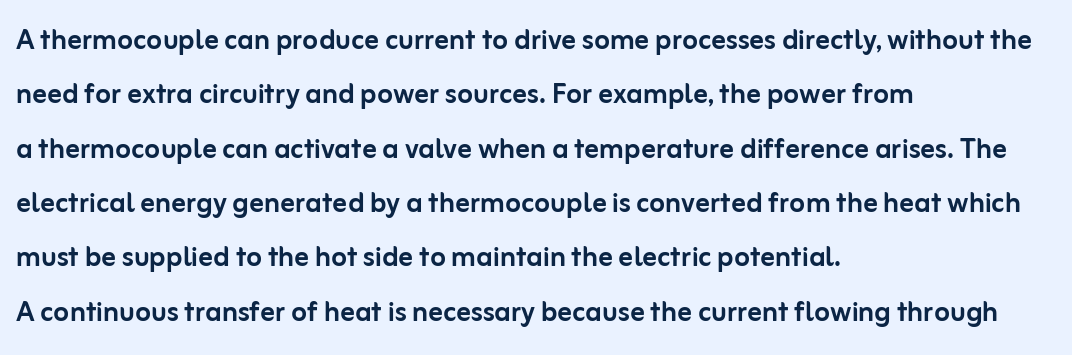
Every row of glyphs begins at an identical x-position on the left. How are the letters spaced? Ordinarily, with no added tracking. Note the varied advance widths — an 'i' is clearly narrower than an 'm'. Lines of text with bare space underneath.
